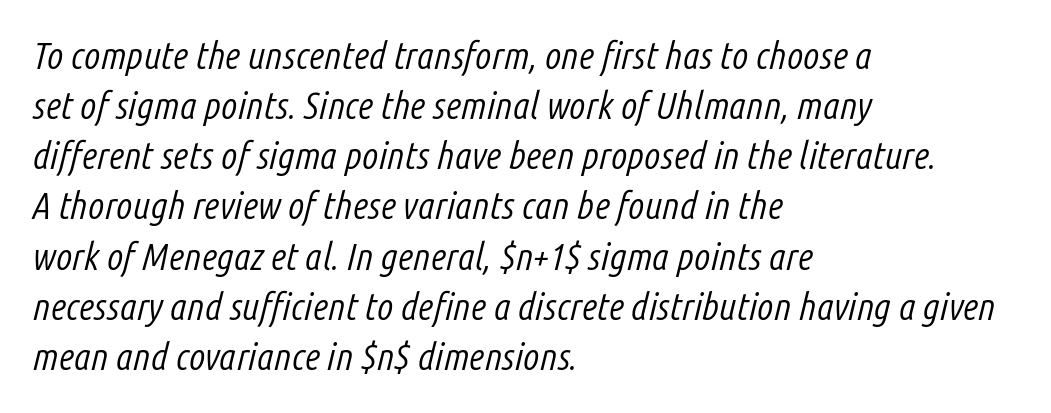
{"italic": "yes", "lean": "right", "slant_degrees": 14, "bold": "no", "weight": "light", "width": "condensed", "stroke_contrast": "low", "x_height": "medium", "monospaced": "no", "underline": "no", "align": "left", "line_spacing": "normal", "line_spacing_ratio": 1.32, "letter_spacing": "normal", "letter_spacing_em": 0.0, "glyph_px": 38}
